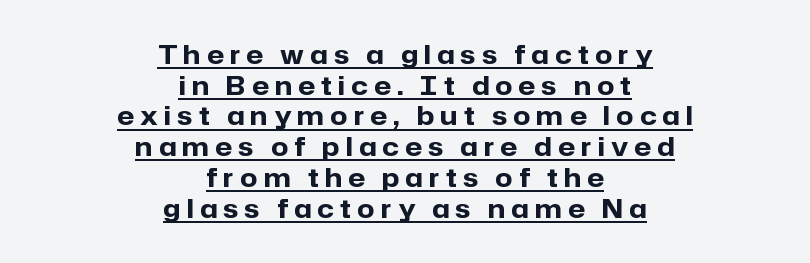
The image shows 25 px bold type, upright; set centered, line spacing 1.23x, unusually wide letter spacing (+0.25 em), underlined.
